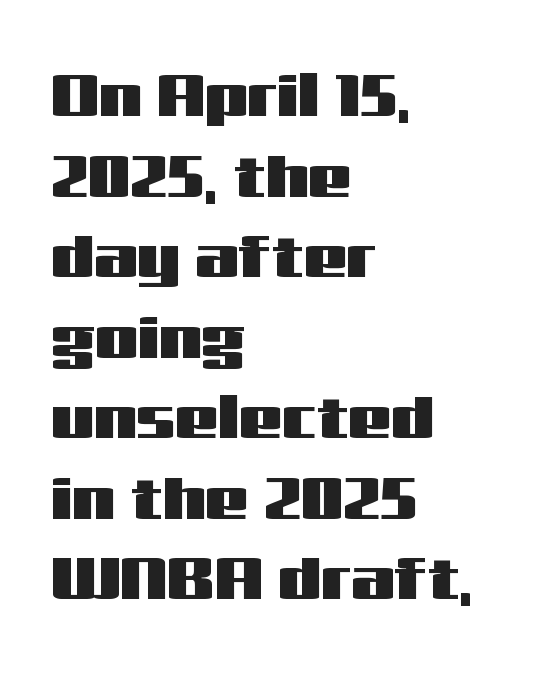
The image shows 61 px wide sans-serif type, upright; set left-aligned, normal line spacing (1.32x), normal letter spacing, not underlined; medium stroke contrast and a medium x-height.
